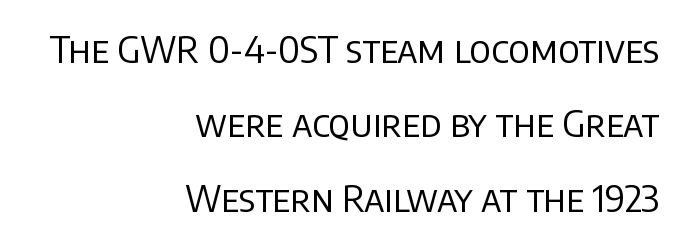
The image shows 37 px regular-weight sans-serif type, upright; set right-aligned, loose line spacing (2.01x), normal letter spacing, not underlined; low stroke contrast and a large x-height.
